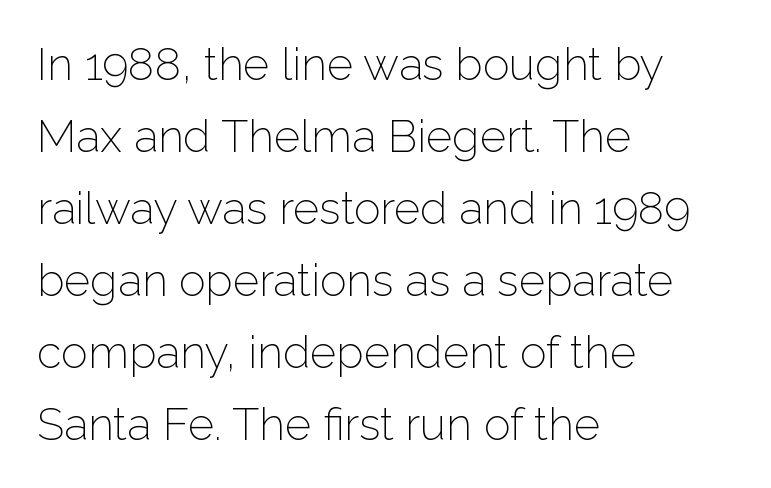
The image shows 45 px light sans-serif type, upright; set left-aligned, normal line spacing (1.6x), normal letter spacing, not underlined; low stroke contrast and a medium x-height.
